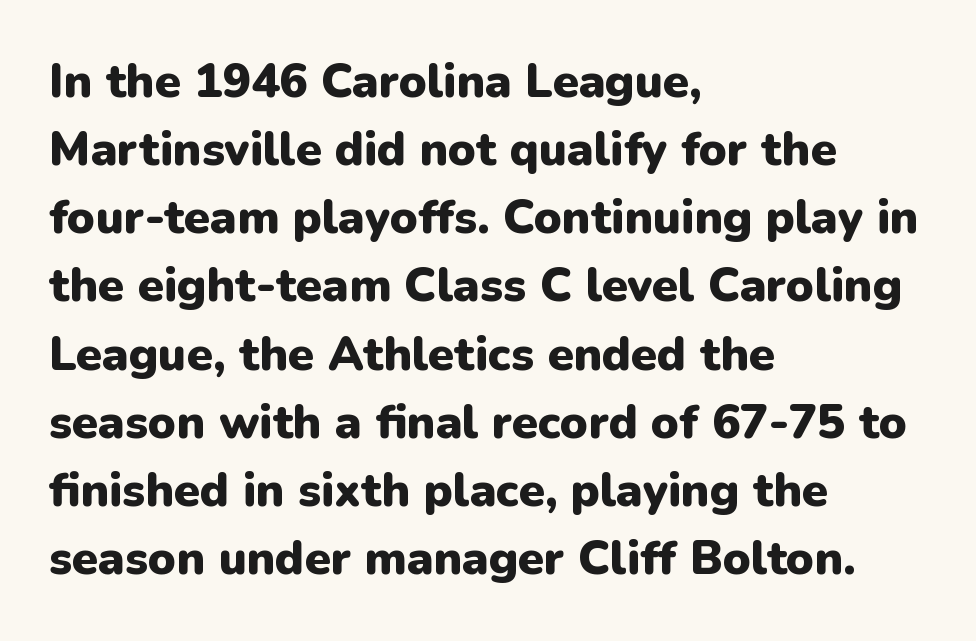
The image shows 47 px heavy sans-serif type, upright; set left-aligned, normal line spacing (1.45x), normal letter spacing, not underlined; low stroke contrast and a medium x-height.
